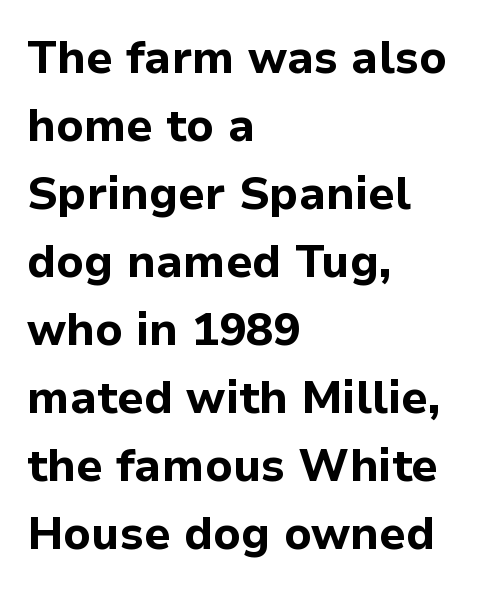
{"serif": "no", "italic": "no", "bold": "yes", "weight": "bold", "width": "normal", "stroke_contrast": "low", "x_height": "medium", "monospaced": "no", "underline": "no", "align": "left", "line_spacing": "normal", "line_spacing_ratio": 1.51, "letter_spacing": "normal", "letter_spacing_em": 0.0, "glyph_px": 45}
